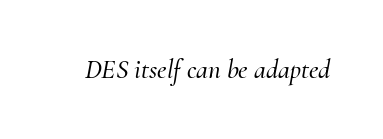
Q: Is the text italic (slanted)? A: Yes, it leans right by about 10 degrees.
Q: Is the text underlined? A: No.
Q: Is the spacing between letters normal or unusually wide? A: Normal.
